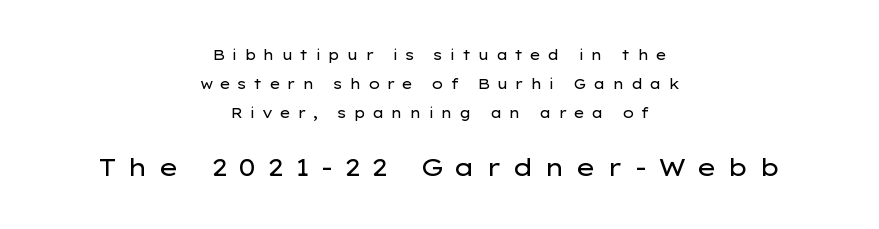
The image shows 24 px text type, upright; set centered, loose line spacing (2.07x), unusually wide letter spacing (+0.44 em), not underlined; the second (bottom) block is 1.71x larger.
